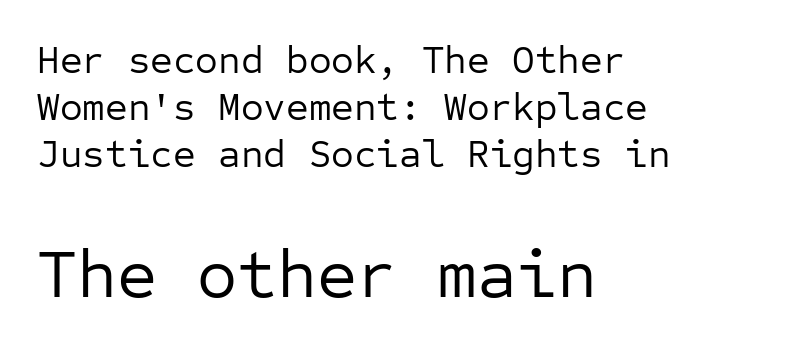
Which margin do the lines hug? The left one — the right edge is uneven. Each letter's strokes conclude bluntly, with no projecting serifs. Summary of weight: not heavy and not bold. Note the uniform advance width — an 'i' takes as much space as an 'm'. Anything drawn beneath the words? Only blank space.
